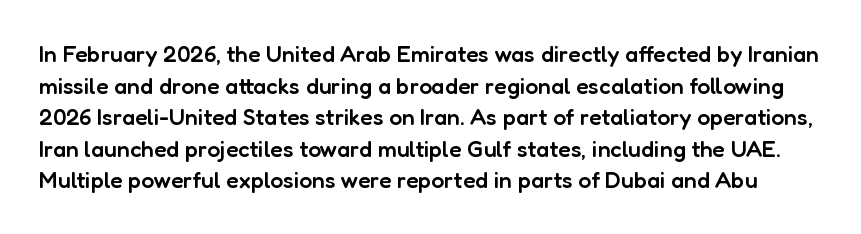
The gaps between neighbouring characters are ordinary and unremarkable. The space beneath each line is pristine and unruled. Weight check: semibold — heavier than regular, not quite bold. Compared with typical paragraphs, the rows here are spaced about the same.
